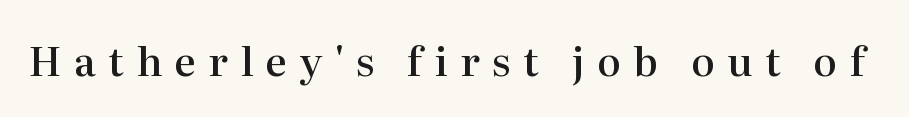
The rendering inserts visible extra space after every character. Nope, not italic — everything's standing straight. The space directly below the letters is spotless. These words are printed semibold, heavier than regular yet not bold. Is this a sans? No — the strokes have serifs.
